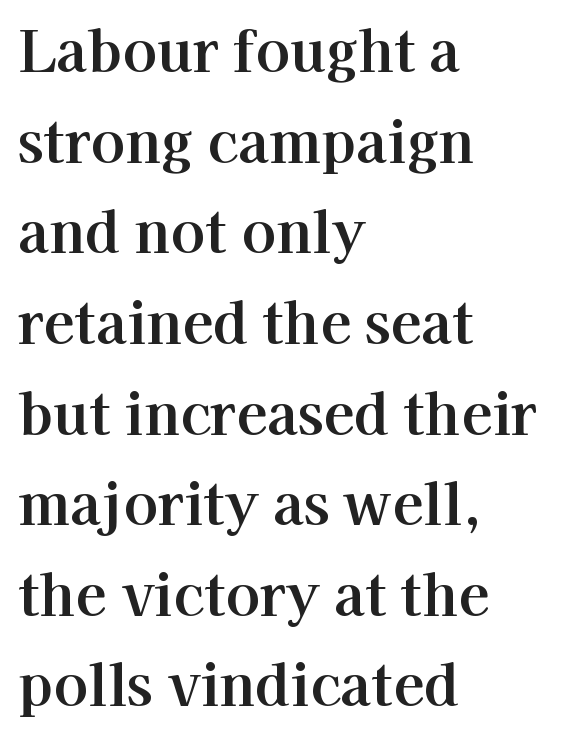
{"serif": "yes", "italic": "no", "width": "normal", "stroke_contrast": "high", "x_height": "medium", "monospaced": "no", "underline": "no", "align": "left", "line_spacing": "normal", "line_spacing_ratio": 1.59, "letter_spacing": "normal", "letter_spacing_em": 0.0, "glyph_px": 57}
